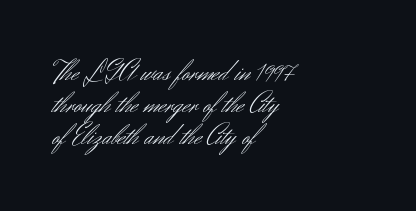
Q: Is the text bold? A: No.
Q: Is the text italic (slanted)? A: Yes.
Q: Is the typeface a serif or a sans-serif typeface? A: Sans-serif.
Q: Is the text underlined? A: No.
Q: How is the paragraph aligned? A: Left-aligned.
Q: Is the spacing between letters normal or unusually wide? A: Normal.
Q: Is the spacing between lines tight, normal or loose? A: Tight.
Q: Width (condensed, normal, or wide)? A: Normal.
Q: Stroke contrast? A: Medium.
Q: x-height? A: Small.
Q: Monospaced? A: No.
